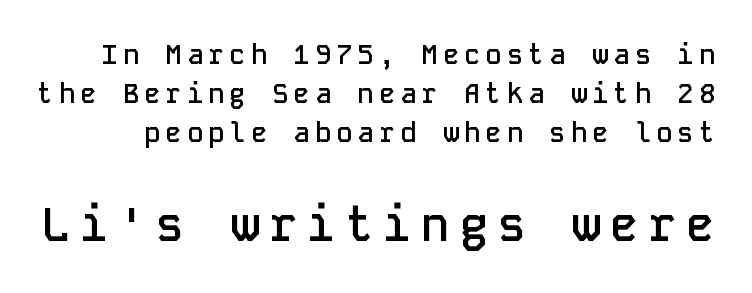
Q: Is the text bold? A: Semi-bold.
Q: Is the text italic (slanted)? A: No, it is upright.
Q: Is the typeface a serif or a sans-serif typeface? A: Sans-serif.
Q: Is the text underlined? A: No.
Q: Is the spacing between lines tight, normal or loose? A: Normal.
Q: Which block of text is set in a larger size, the first (top) or the second (bottom)? A: The second (bottom) one.
Q: Width (condensed, normal, or wide)? A: Normal.
Q: Stroke contrast? A: Low.
Q: x-height? A: Medium.
Q: Monospaced? A: Yes.
